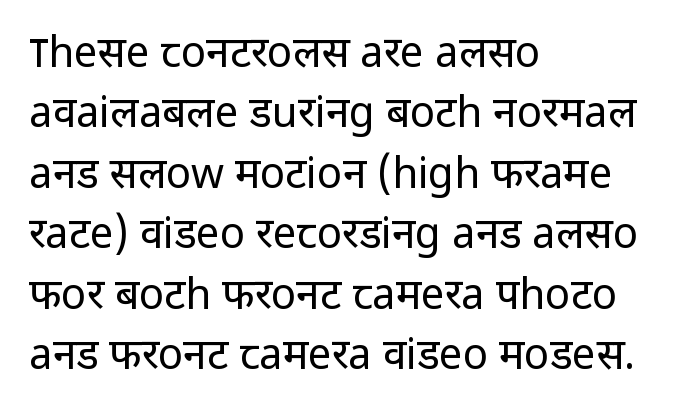
The image shows 42 px regular-weight sans-serif type, upright; set left-aligned, normal line spacing (1.44x), normal letter spacing, not underlined; low stroke contrast and a medium x-height.
